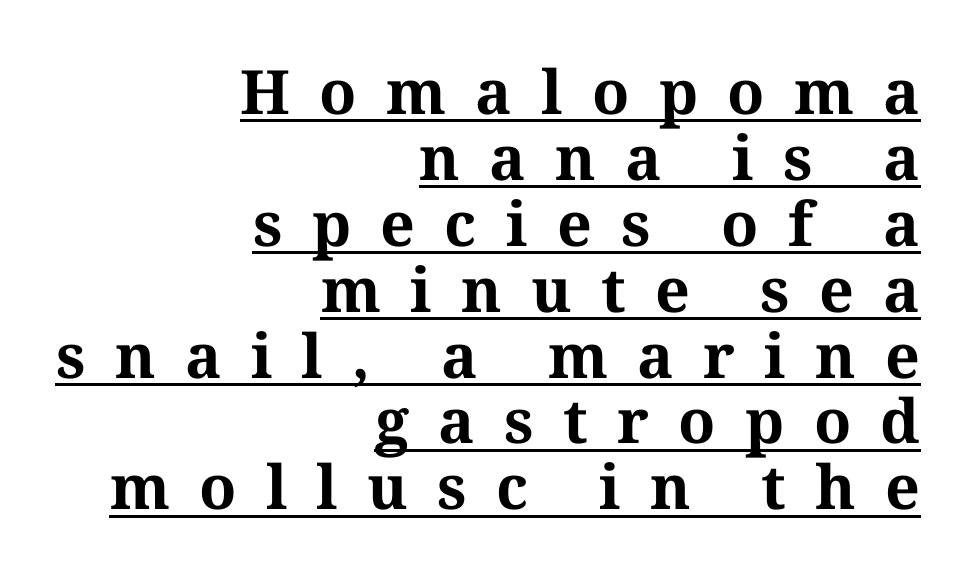
Q: Is the text bold? A: Yes.
Q: Is the text italic (slanted)? A: No, it is upright.
Q: Is the typeface a serif or a sans-serif typeface? A: Serif.
Q: Is the text underlined? A: Yes.
Q: How is the paragraph aligned? A: Right-aligned.
Q: Is the spacing between letters normal or unusually wide? A: Unusually wide.
Q: Is the spacing between lines tight, normal or loose? A: Tight.
Q: Width (condensed, normal, or wide)? A: Normal.
Q: Stroke contrast? A: Medium.
Q: x-height? A: Medium.
Q: Monospaced? A: No.
